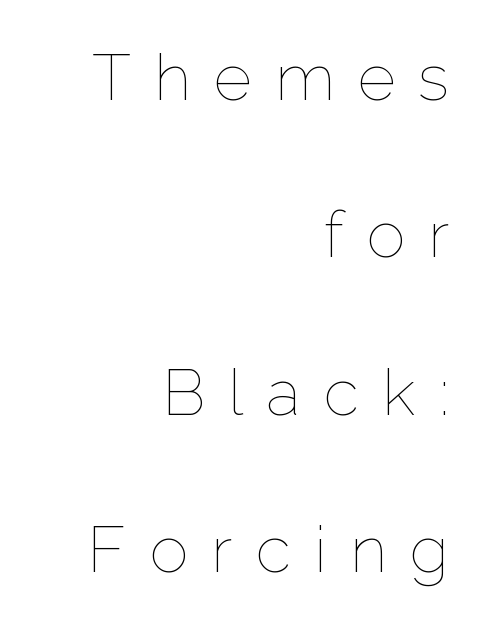
Baseline-to-baseline distance is far greater than the letter height. Every row of glyphs terminates at an identical x-position on the right. Substantial extra tracking has been applied to these lines. Just letters on the line, the space beneath them empty.
